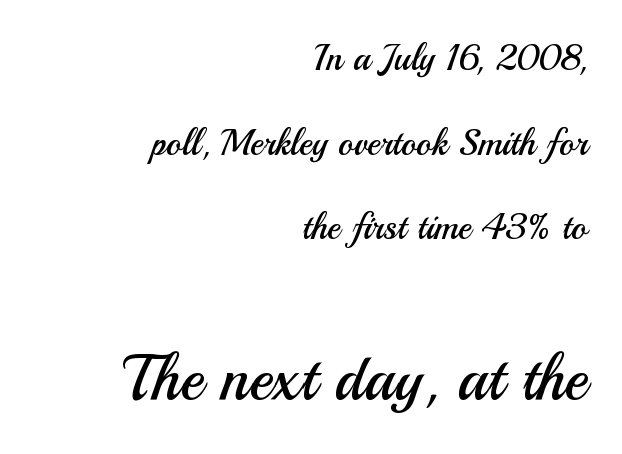
Q: Is the text bold? A: No.
Q: Is the text italic (slanted)? A: Yes.
Q: Is the typeface a serif or a sans-serif typeface? A: Sans-serif.
Q: Is the text underlined? A: No.
Q: How is the paragraph aligned? A: Right-aligned.
Q: Is the spacing between letters normal or unusually wide? A: Normal.
Q: Is the spacing between lines tight, normal or loose? A: Loose.
Q: Which block of text is set in a larger size, the first (top) or the second (bottom)? A: The second (bottom) one.
Q: Width (condensed, normal, or wide)? A: Normal.
Q: Stroke contrast? A: Medium.
Q: x-height? A: Small.
Q: Monospaced? A: No.
